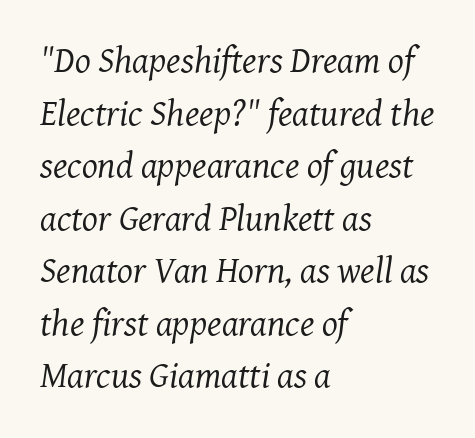
The image shows 37 px regular-weight serif type, italic (leaning right); set left-aligned, normal line spacing (1.42x), normal letter spacing, not underlined; medium stroke contrast and a medium x-height.
